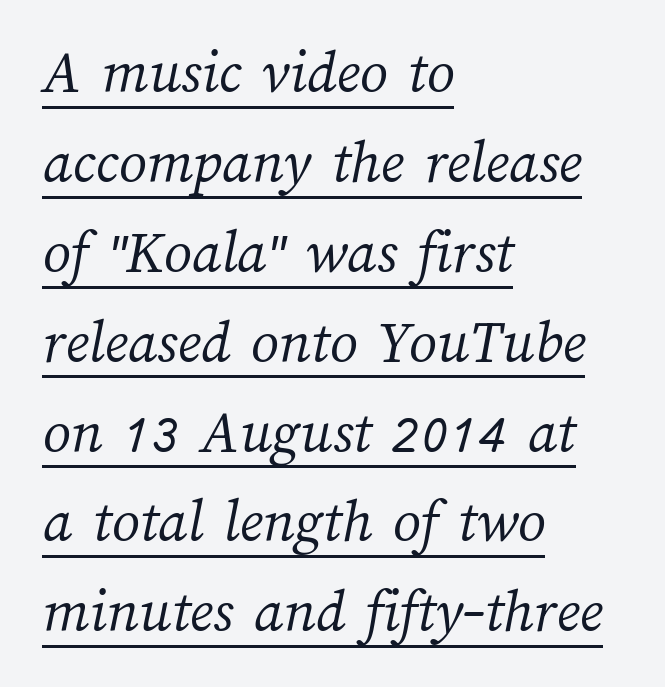
{"bold": "no", "weight": "light", "width": "normal", "stroke_contrast": "medium", "x_height": "medium", "monospaced": "no", "underline": "yes", "align": "left", "line_spacing": "normal", "line_spacing_ratio": 1.45, "letter_spacing": "normal", "letter_spacing_em": 0.0, "glyph_px": 62}
